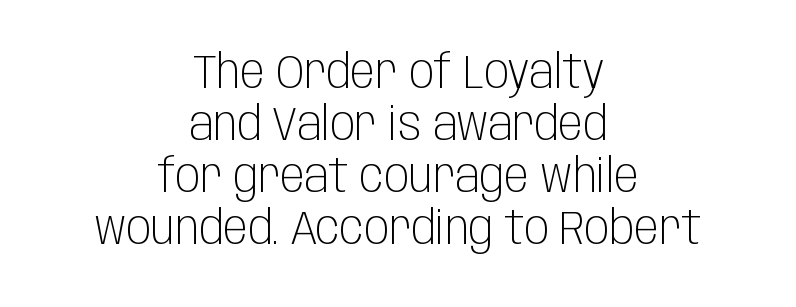
You can tell from the bare stems that sans-serif type was used. No word sits above an underline. One-word summary of the alignment: center. Quick note: not italic, upright.
